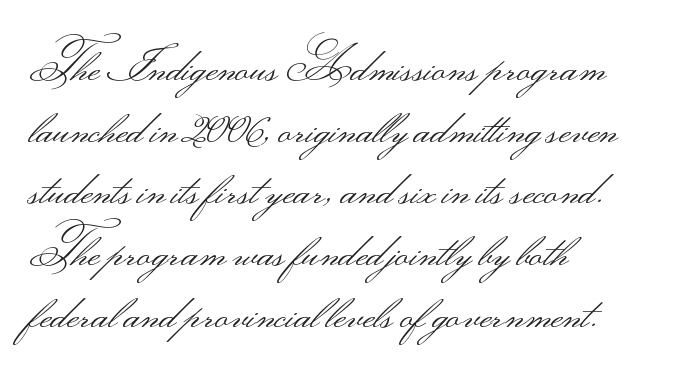
The image shows 46 px light, wide sans-serif type; set left-aligned, normal line spacing (1.34x), normal letter spacing, not underlined; medium stroke contrast.
